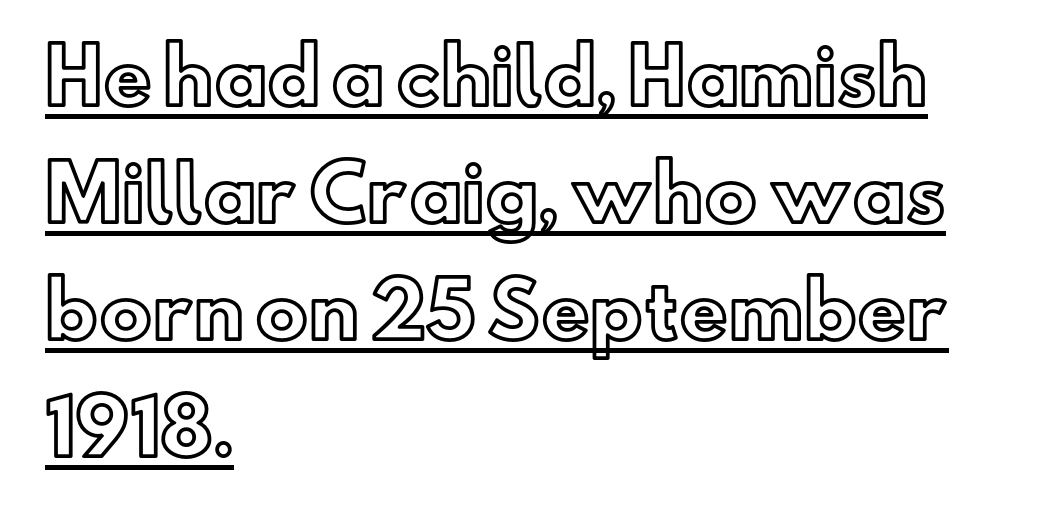
Character widths vary here, with narrow letters taking less room than wide ones. Alignment: flush left. Characters remain perfectly vertical along every line. The string is rendered with underlining switched on.
